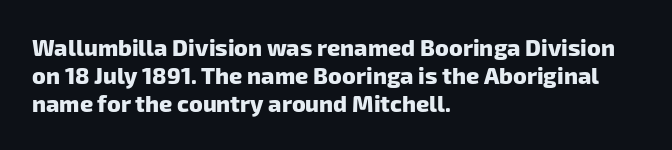
Q: Is the text bold? A: Yes.
Q: Is the text underlined? A: No.
Q: How is the paragraph aligned? A: Left-aligned.
Q: Is the spacing between letters normal or unusually wide? A: Normal.
